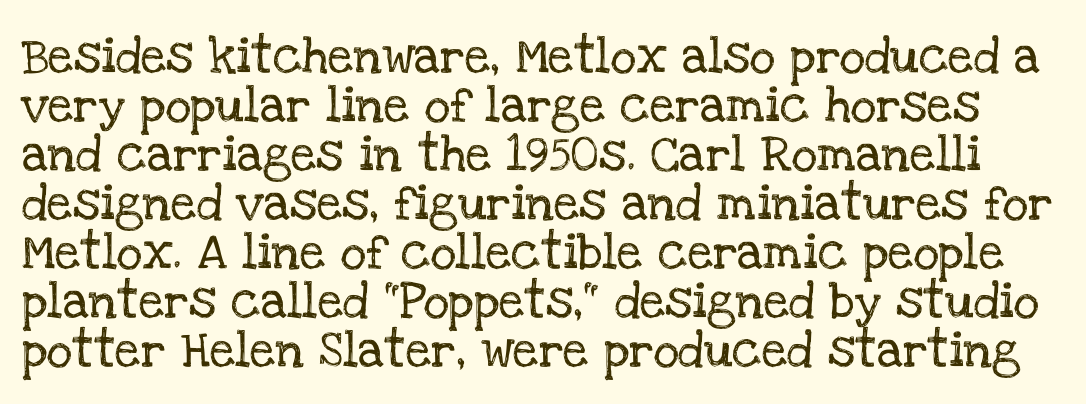
Q: Is the text italic (slanted)? A: No, it is upright.
Q: Is the typeface a serif or a sans-serif typeface? A: Serif.
Q: Is the text underlined? A: No.
Q: Is the spacing between letters normal or unusually wide? A: Normal.
Q: Is the spacing between lines tight, normal or loose? A: Normal.
Q: Width (condensed, normal, or wide)? A: Normal.
Q: Stroke contrast? A: Low.
Q: x-height? A: Large.
Q: Monospaced? A: No.
